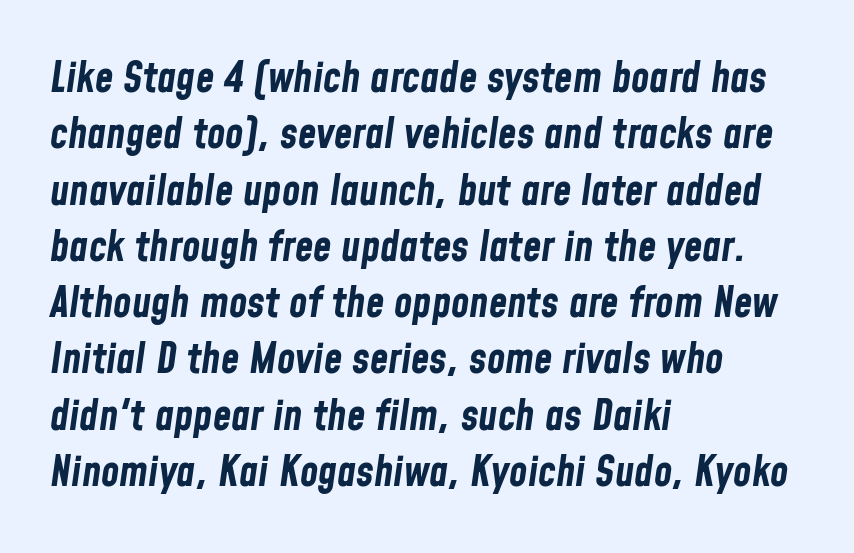
Q: Is the text bold? A: Yes.
Q: Is the text italic (slanted)? A: Yes, it leans right by about 8 degrees.
Q: Is the text underlined? A: No.
Q: How is the paragraph aligned? A: Left-aligned.
Q: Is the spacing between letters normal or unusually wide? A: Normal.
Q: Is the spacing between lines tight, normal or loose? A: Normal.
Q: Width (condensed, normal, or wide)? A: Condensed.
Q: Stroke contrast? A: Low.
Q: x-height? A: Medium.
Q: Monospaced? A: No.
